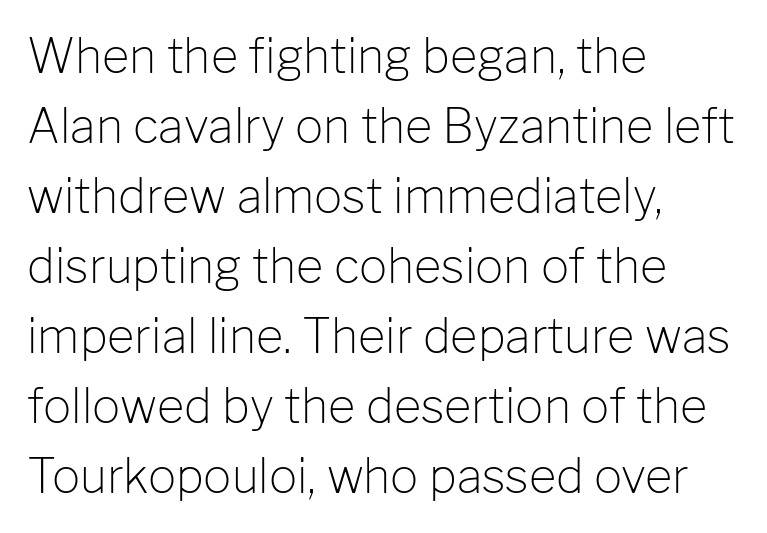
Regarding leading, the lines here are spaced in the standard way. Letterform terminals end flat and unadorned throughout the passage. Every character sits straight up, as roman type does. The rendering uses natural spacing where letterforms have individual widths.
